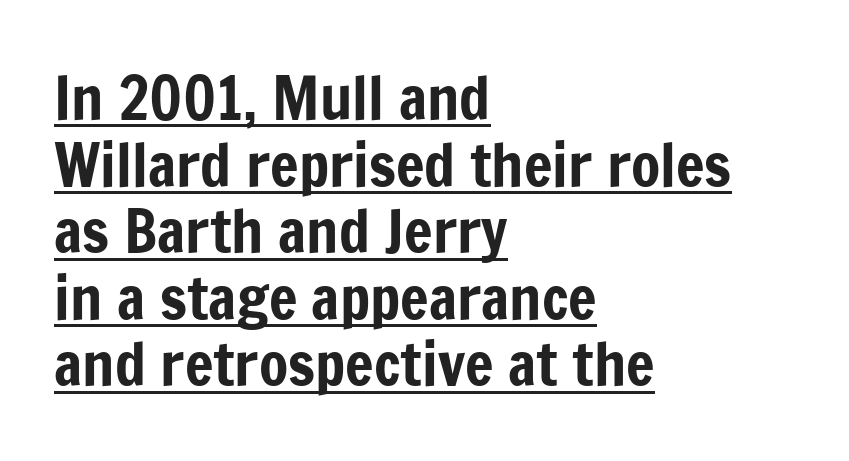
The passage shown is typeset with a sans-serif family. Which margin do the lines hug? The left one — the right edge is uneven. You could barely slide anything between these rows. Upright lettering throughout.
